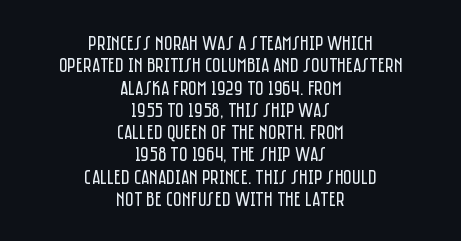
{"italic": "no", "bold": "no", "underline": "no", "align": "center", "line_spacing": "tight", "line_spacing_ratio": 1.06, "letter_spacing": "normal", "letter_spacing_em": 0.0, "glyph_px": 21}
